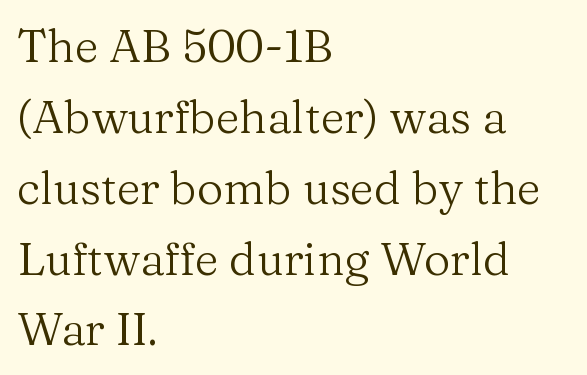
{"serif": "yes", "italic": "no", "bold": "no", "weight": "regular", "width": "normal", "stroke_contrast": "medium", "x_height": "medium", "monospaced": "no", "underline": "no", "align": "left", "line_spacing": "normal", "line_spacing_ratio": 1.54, "letter_spacing": "normal", "letter_spacing_em": 0.0, "glyph_px": 46}
